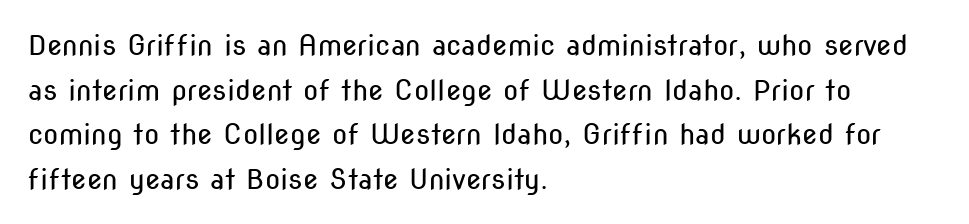
{"serif": "no", "italic": "no", "bold": "no", "weight": "regular", "width": "condensed", "stroke_contrast": "low", "x_height": "medium", "monospaced": "no", "underline": "no", "align": "left", "line_spacing": "normal", "line_spacing_ratio": 1.59, "letter_spacing": "normal", "letter_spacing_em": 0.0, "glyph_px": 28}
